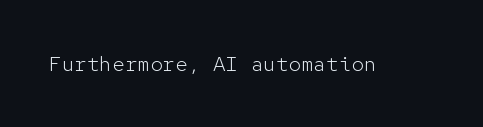
Q: Is the text bold? A: No.
Q: Is the text italic (slanted)? A: No, it is upright.
Q: Is the text underlined? A: No.
Q: Is the spacing between letters normal or unusually wide? A: Normal.
